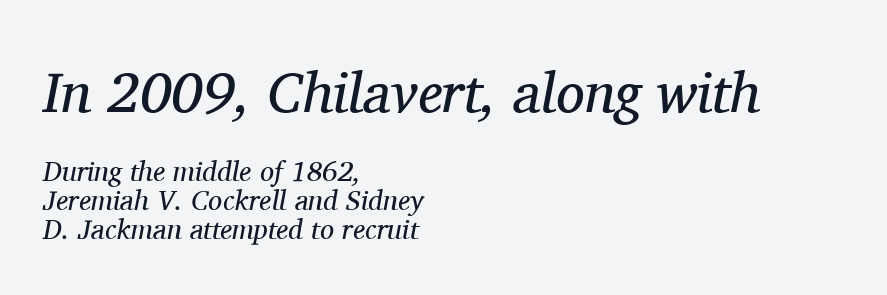
{"serif": "yes", "italic": "yes", "lean": "right", "slant_degrees": 11, "bold": "no", "weight": "regular", "width": "normal", "stroke_contrast": "medium", "x_height": "medium", "monospaced": "no", "underline": "no", "align": "left", "line_spacing": "tight", "line_spacing_ratio": 1.03, "letter_spacing": "normal", "letter_spacing_em": 0.0, "larger_block": "first", "size_ratio": 2.04, "glyph_px": 57}
